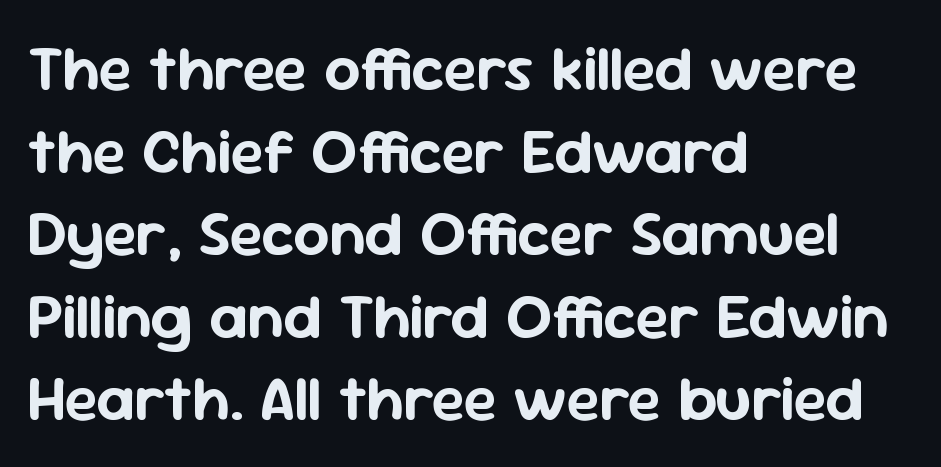
{"serif": "no", "italic": "no", "width": "normal", "stroke_contrast": "low", "x_height": "medium", "monospaced": "no", "underline": "no", "align": "left", "line_spacing": "normal", "line_spacing_ratio": 1.31, "letter_spacing": "normal", "letter_spacing_em": 0.0, "glyph_px": 63}
